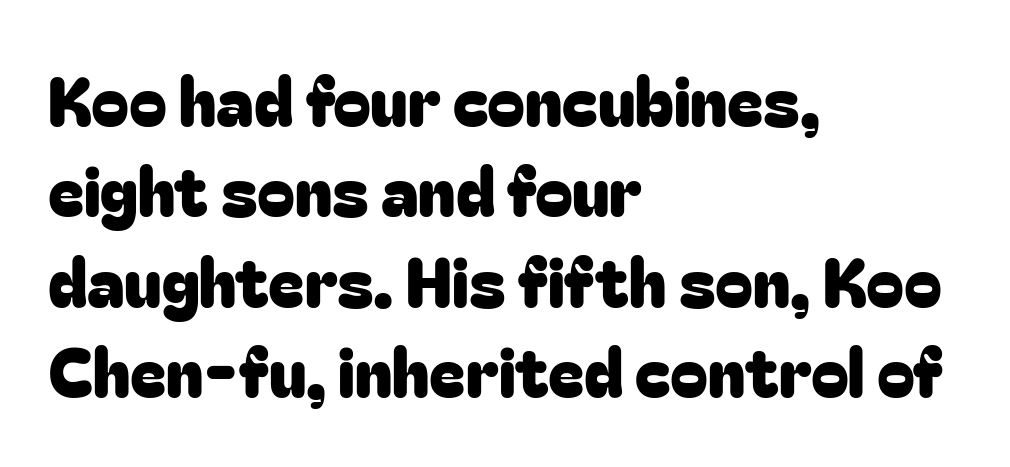
The image shows 68 px sans-serif type, upright; set left-aligned, normal line spacing (1.33x), normal letter spacing, not underlined; low stroke contrast and a medium x-height.
